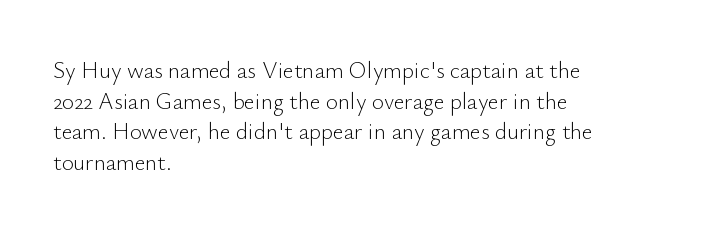
Q: Is the text bold? A: No.
Q: Is the text italic (slanted)? A: No, it is upright.
Q: Is the text underlined? A: No.
Q: How is the paragraph aligned? A: Left-aligned.
Q: Is the spacing between letters normal or unusually wide? A: Normal.
Q: Is the spacing between lines tight, normal or loose? A: Normal.
